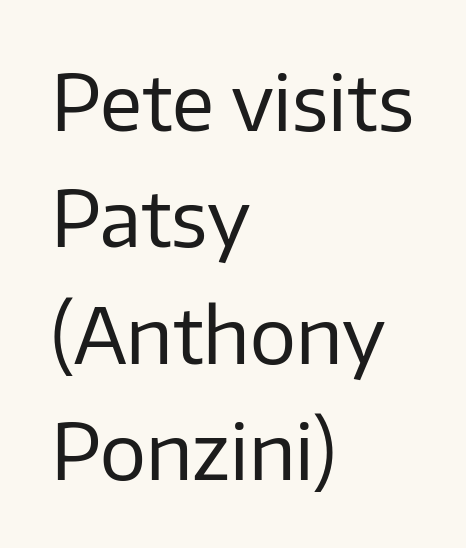
The image shows 77 px regular-weight sans-serif type, upright; set left-aligned, normal line spacing (1.51x), normal letter spacing, not underlined; low stroke contrast and a medium x-height.
